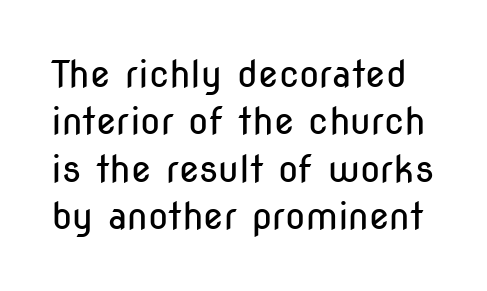
Q: Is the text bold? A: No.
Q: Is the text italic (slanted)? A: No, it is upright.
Q: Is the typeface a serif or a sans-serif typeface? A: Sans-serif.
Q: Is the text underlined? A: No.
Q: Is the spacing between letters normal or unusually wide? A: Normal.
Q: Is the spacing between lines tight, normal or loose? A: Normal.
Q: Width (condensed, normal, or wide)? A: Condensed.
Q: Stroke contrast? A: Low.
Q: x-height? A: Medium.
Q: Monospaced? A: No.
